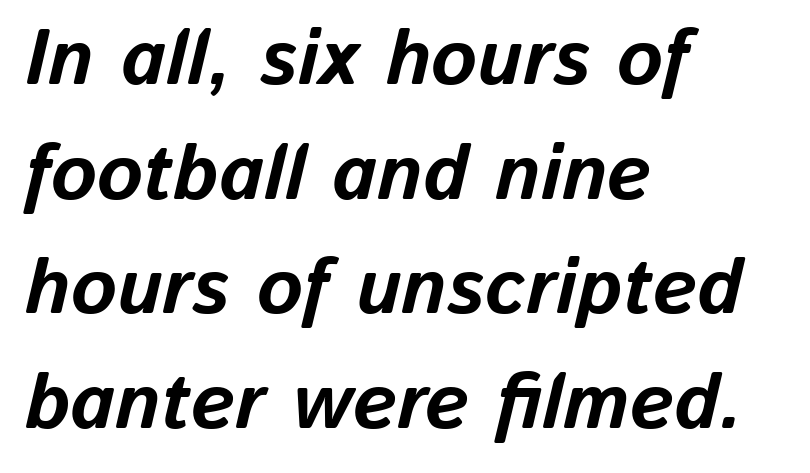
The image shows 78 px bold type, italic (leaning right); set left-aligned, normal line spacing (1.47x), normal letter spacing, not underlined; low stroke contrast and a medium x-height.
